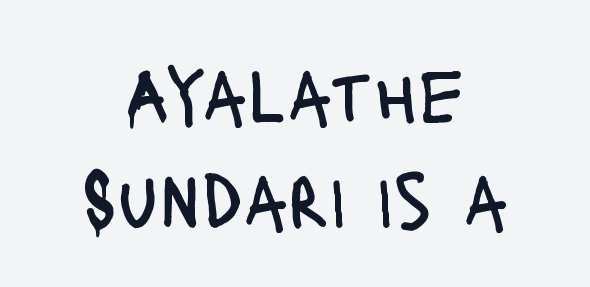
Descenders are the only things crossing below the line. I'd call this a sans setting — the letters go barefoot. The typeface has the unassuming heft of standard copy or less. Interline gaps are of average width in this sample. A student would call this center alignment; a typographer would say set centered.
